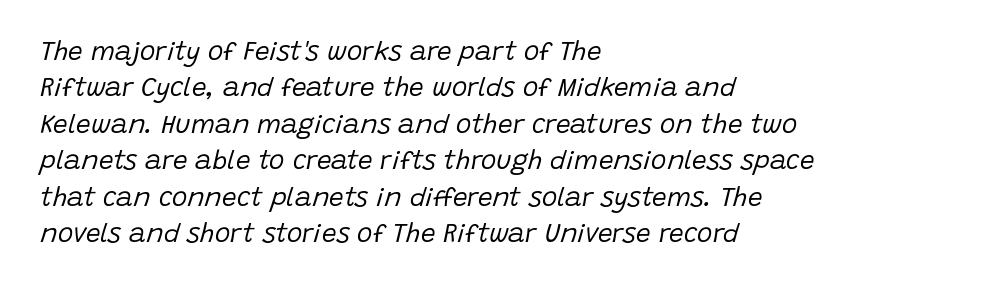
Rows of type keep a routine distance in the vertical direction. No extra tracking has been applied to these lines. A classic flush-left, rag-right setting is used for this passage. The letters look calm and open, with moderate or lighter stems. Yep, that's italic — everything's leaning. The passage shown is not underscored anywhere.
